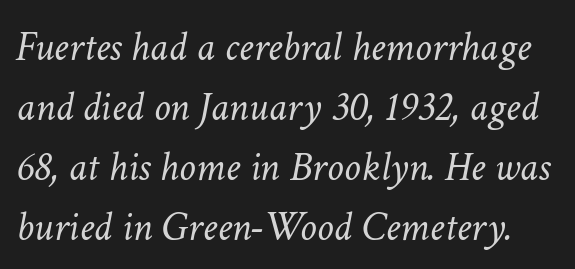
You can tell it's italic because the verticals aren't actually vertical. How are the letters spaced? Ordinarily, with no added tracking. The passage shown is not underscored anywhere. The passage shown is not bold in any degree. The designer left line spacing at the default. The rendering uses natural spacing where letterforms have individual widths.
